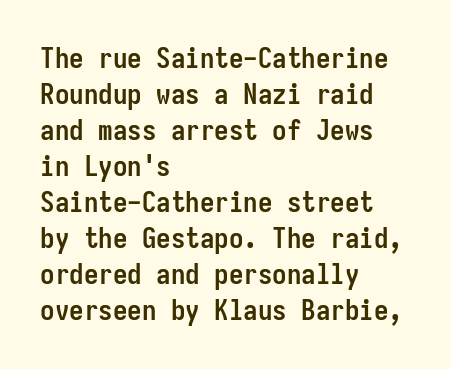
Q: Is the text bold? A: Yes.
Q: Is the text italic (slanted)? A: No, it is upright.
Q: Is the typeface a serif or a sans-serif typeface? A: Sans-serif.
Q: Is the text underlined? A: No.
Q: How is the paragraph aligned? A: Left-aligned.
Q: Is the spacing between letters normal or unusually wide? A: Normal.
Q: Width (condensed, normal, or wide)? A: Condensed.
Q: Stroke contrast? A: Low.
Q: x-height? A: Medium.
Q: Monospaced? A: Yes.
